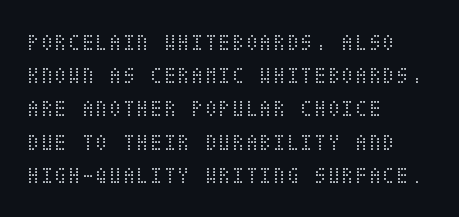
The image shows 25 px text type, upright; set left-aligned, normal line spacing (1.33x), normal letter spacing, not underlined.
